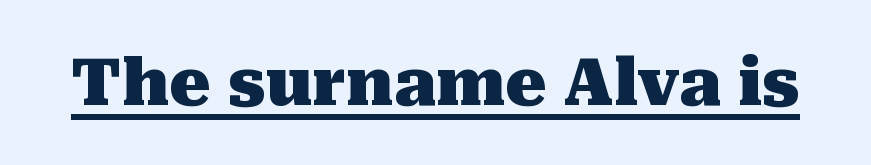
Looks like regular typesetting: each glyph gets only the width it needs. Emphasis is given by a line drawn under the lettering. The letters carry serifs — small finishing strokes at the ends of their stems. Designer's note — italics off, roman on. Glyph-to-glyph distance matches everyday printed text. This is heavy type, rendered in bold.
